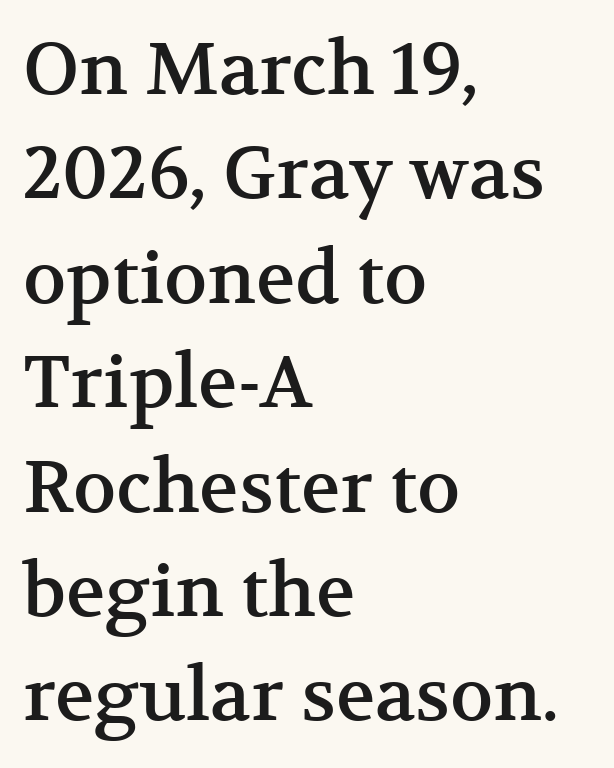
Honestly, there is no underline to notice here at all. Varying glyph widths throughout — classic text-font behaviour. Examine the stroke ends and you'll spot serifs. Layout note: lines flush left. The rows are spaced the way most documents space them. Tracking value appears to be zero — textbook default spacing.
